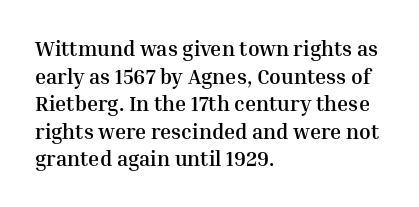
The image shows 21 px bold type, upright; set left-aligned, normal line spacing (1.31x), normal letter spacing, not underlined.
